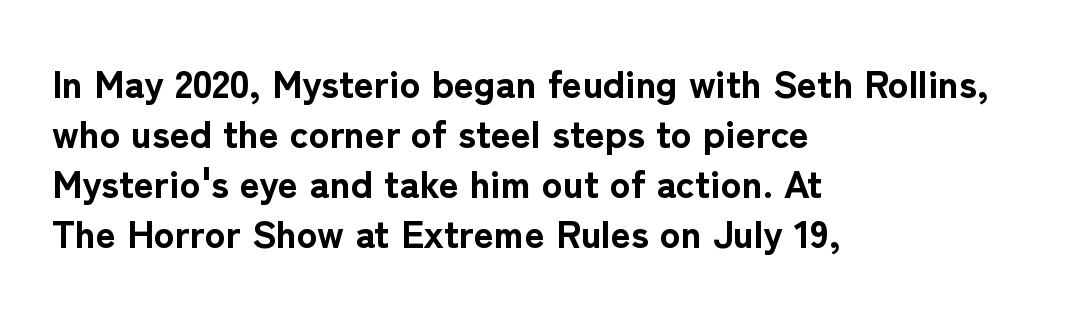
Q: Is the text bold? A: Yes.
Q: Is the text italic (slanted)? A: No, it is upright.
Q: Is the typeface a serif or a sans-serif typeface? A: Sans-serif.
Q: Is the text underlined? A: No.
Q: How is the paragraph aligned? A: Left-aligned.
Q: Is the spacing between letters normal or unusually wide? A: Normal.
Q: Is the spacing between lines tight, normal or loose? A: Normal.
Q: Width (condensed, normal, or wide)? A: Normal.
Q: Stroke contrast? A: Low.
Q: x-height? A: Medium.
Q: Monospaced? A: No.
